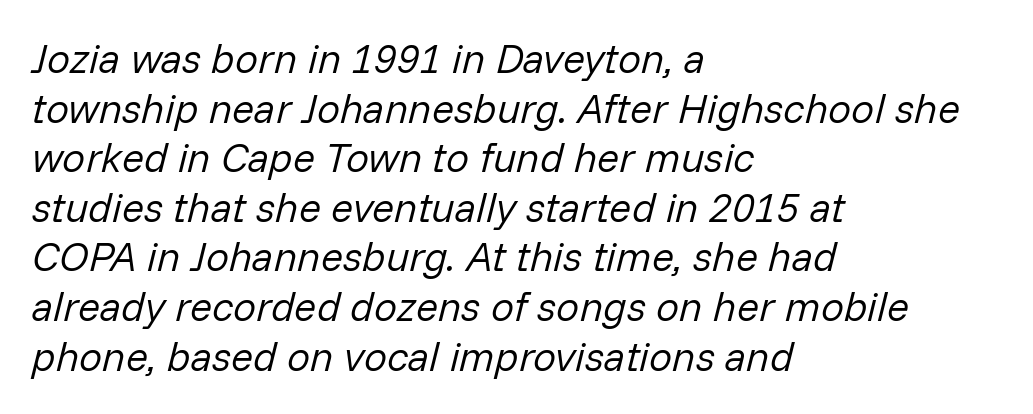
The image shows 41 px regular-weight type, italic (leaning right); set left-aligned, line spacing 1.21x, normal letter spacing, not underlined; low stroke contrast and a medium x-height.
